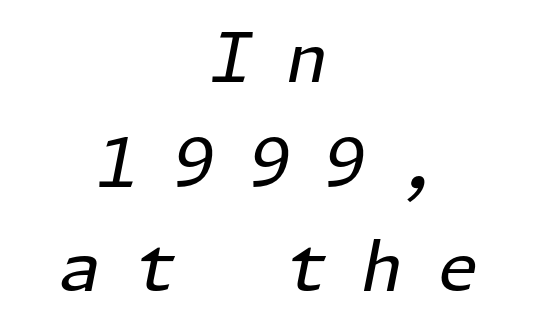
The image shows 68 px regular-weight type, italic (leaning right); set centered, normal line spacing (1.54x), unusually wide letter spacing (+0.49 em), not underlined; low stroke contrast and a medium x-height.
